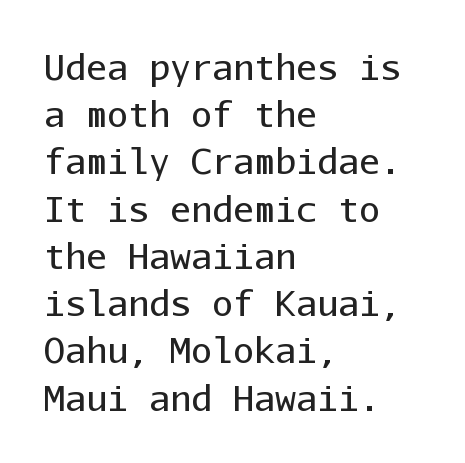
{"serif": "no", "italic": "no", "bold": "no", "weight": "regular", "width": "normal", "stroke_contrast": "low", "x_height": "medium", "monospaced": "yes", "underline": "no", "align": "left", "line_spacing": "normal", "line_spacing_ratio": 1.35, "letter_spacing": "normal", "letter_spacing_em": 0.0, "glyph_px": 35}
